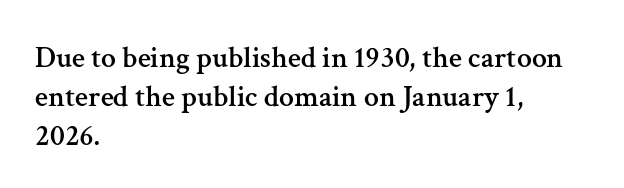
The image shows 30 px serif type, upright; set left-aligned, normal line spacing (1.3x), normal letter spacing, not underlined; medium stroke contrast and a medium x-height.
